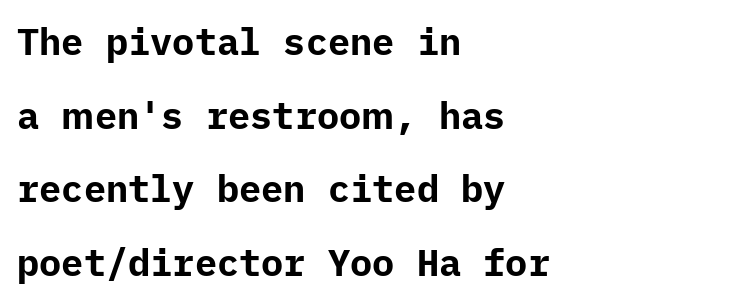
Q: Is the text bold? A: Yes.
Q: Is the text italic (slanted)? A: No, it is upright.
Q: Is the typeface a serif or a sans-serif typeface? A: Sans-serif.
Q: Is the text underlined? A: No.
Q: How is the paragraph aligned? A: Left-aligned.
Q: Is the spacing between letters normal or unusually wide? A: Normal.
Q: Is the spacing between lines tight, normal or loose? A: Loose.
Q: Width (condensed, normal, or wide)? A: Normal.
Q: Stroke contrast? A: Low.
Q: x-height? A: Medium.
